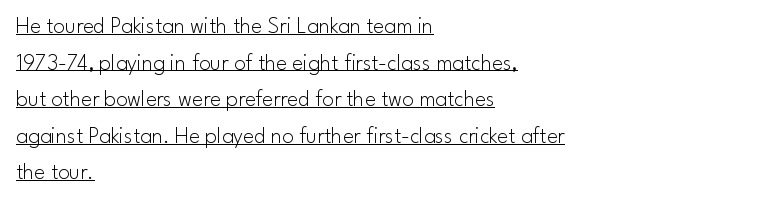
The image shows 23 px text type, upright; set left-aligned, normal line spacing (1.59x), normal letter spacing, underlined.
